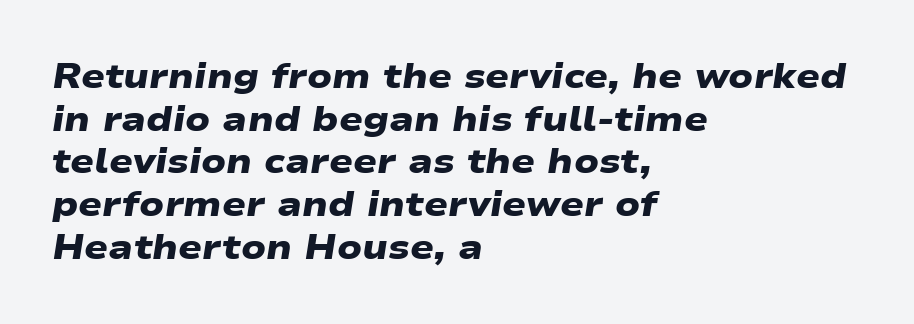
The image shows 35 px heavy, wide sans-serif type; set left-aligned, line spacing 1.22x, normal letter spacing, not underlined; low stroke contrast and a medium x-height.
